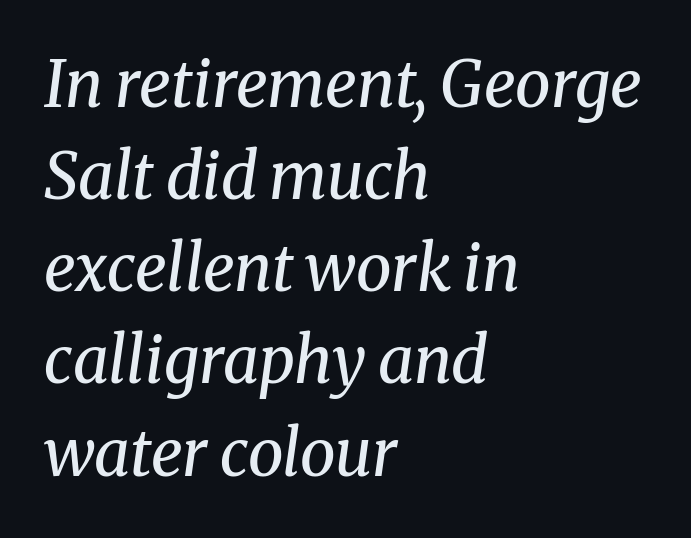
The image shows 64 px regular-weight serif type, italic (leaning right); set left-aligned, normal line spacing (1.44x), normal letter spacing, not underlined; medium stroke contrast and a medium x-height.
